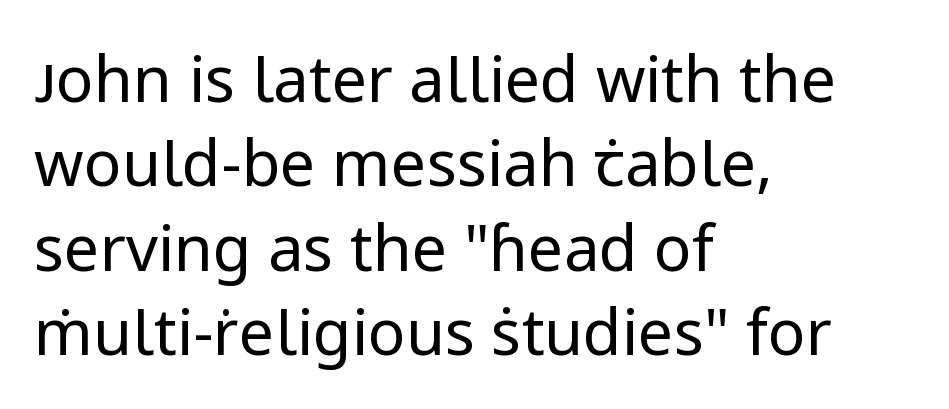
Is the block centered? No — it sits flush against the left margin. Does the leading feel generous? No, just average. The typeface has the unassuming heft of standard copy or less. The gap between lines stays unmarked.
